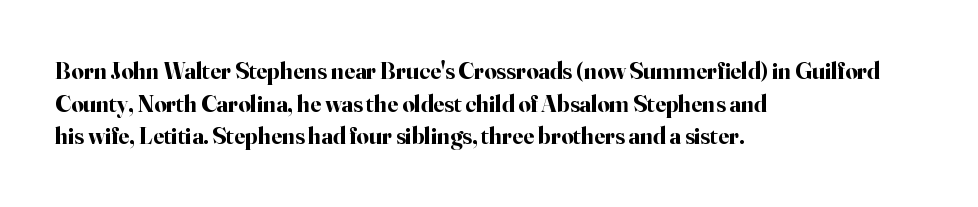
The image shows 24 px bold type, upright; set left-aligned, normal line spacing (1.36x), normal letter spacing, not underlined.
